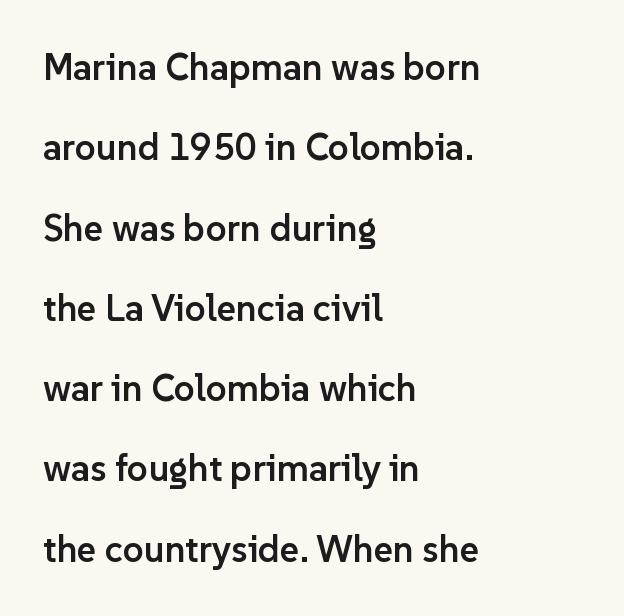
Looks like regular typesetting: each glyph gets only the width it needs. Semibold letterforms, between regular and bold. Descender tails drop into unmarked territory. Compared with a centered layout, this one pins lines to the left instead.
